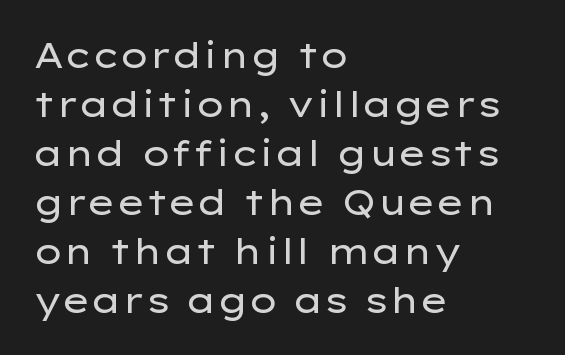
Q: Is the text bold? A: No.
Q: Is the text italic (slanted)? A: No, it is upright.
Q: Is the typeface a serif or a sans-serif typeface? A: Sans-serif.
Q: Is the text underlined? A: No.
Q: How is the paragraph aligned? A: Left-aligned.
Q: Is the spacing between letters normal or unusually wide? A: Normal.
Q: Is the spacing between lines tight, normal or loose? A: Normal.
Q: Width (condensed, normal, or wide)? A: Wide.
Q: Stroke contrast? A: Low.
Q: x-height? A: Medium.
Q: Monospaced? A: No.
